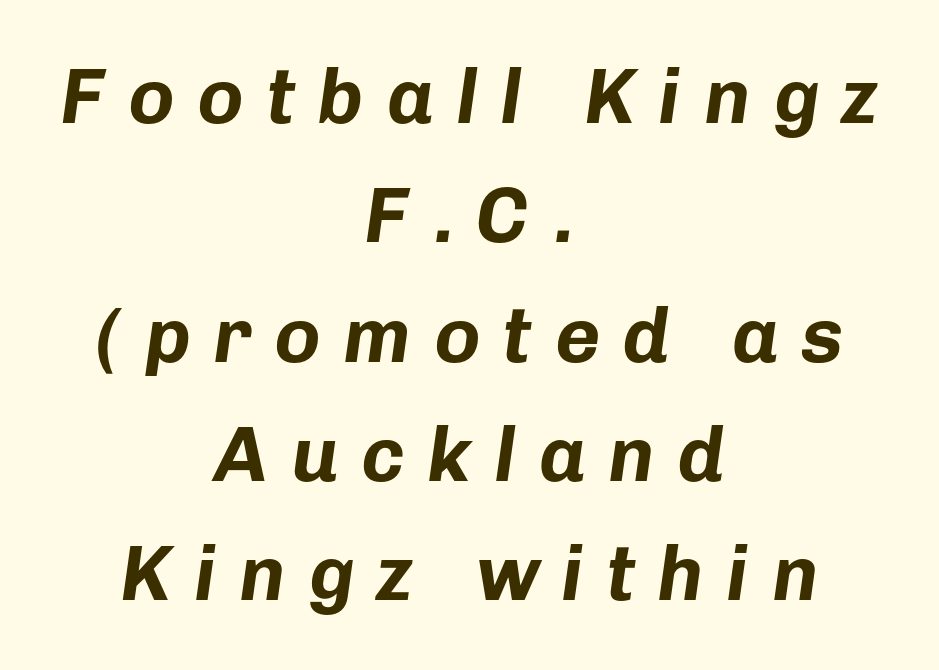
{"italic": "yes", "lean": "right", "slant_degrees": 8, "bold": "yes", "weight": "bold", "width": "normal", "stroke_contrast": "low", "x_height": "medium", "monospaced": "no", "underline": "no", "align": "center", "line_spacing": "normal", "line_spacing_ratio": 1.53, "letter_spacing": "wide", "letter_spacing_em": 0.29, "glyph_px": 78}
